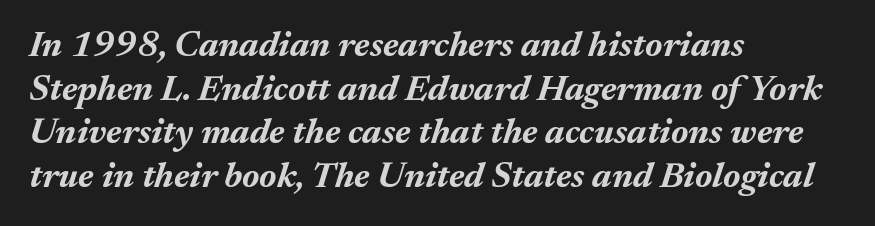
The image shows 36 px bold type, italic (leaning right); set left-aligned, line spacing 1.21x, normal letter spacing, not underlined; medium stroke contrast and a medium x-height.
